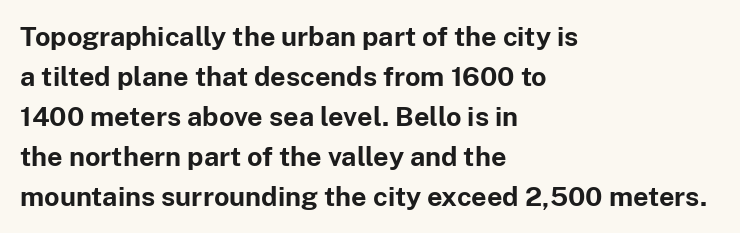
Q: Is the text bold? A: Yes.
Q: Is the text italic (slanted)? A: No, it is upright.
Q: Is the text underlined? A: No.
Q: How is the paragraph aligned? A: Left-aligned.
Q: Is the spacing between letters normal or unusually wide? A: Normal.
Q: Is the spacing between lines tight, normal or loose? A: Normal.
